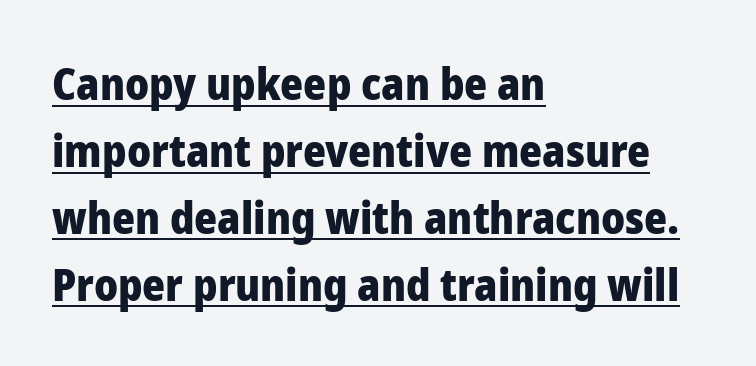
The image shows 44 px heavy sans-serif type, upright; set left-aligned, normal line spacing (1.52x), normal letter spacing, underlined; low stroke contrast and a medium x-height.
